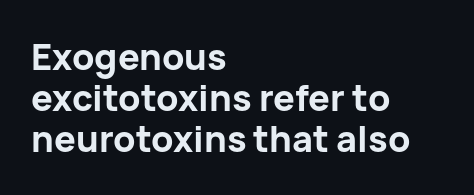
Q: Is the text bold? A: Yes.
Q: Is the text italic (slanted)? A: No, it is upright.
Q: Is the typeface a serif or a sans-serif typeface? A: Sans-serif.
Q: Is the text underlined? A: No.
Q: How is the paragraph aligned? A: Left-aligned.
Q: Is the spacing between letters normal or unusually wide? A: Normal.
Q: Is the spacing between lines tight, normal or loose? A: Tight.
Q: Width (condensed, normal, or wide)? A: Normal.
Q: Stroke contrast? A: Low.
Q: x-height? A: Medium.
Q: Monospaced? A: No.
